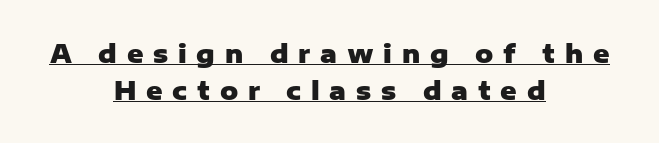
Q: Is the text bold? A: Yes.
Q: Is the text italic (slanted)? A: No, it is upright.
Q: Is the text underlined? A: Yes.
Q: How is the paragraph aligned? A: Centered.
Q: Is the spacing between letters normal or unusually wide? A: Unusually wide.
Q: Is the spacing between lines tight, normal or loose? A: Normal.
